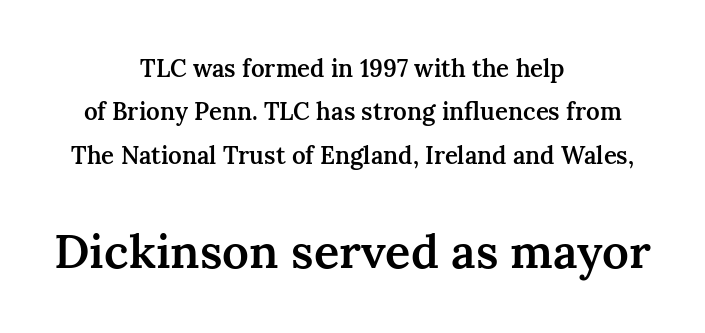
This sample uses plain, unmodified letter spacing. Descenders are the only things crossing below the line. Characters remain perfectly vertical along every line. The typeface chosen for these lines features serifs. As a designer I'd log this as weight 600, semibold. Typesetter's note — lower block bumped up in size, upper block left smaller.
